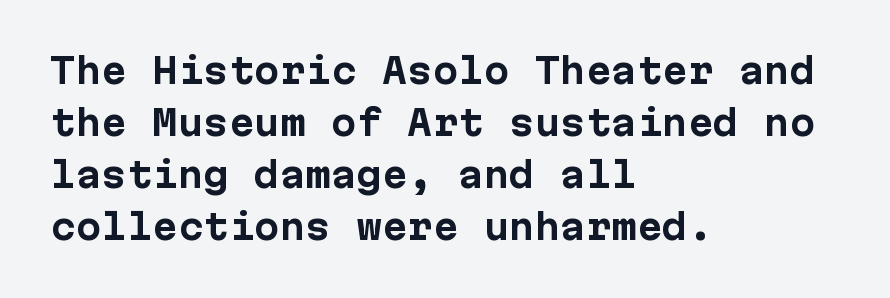
Q: Is the text bold? A: Yes.
Q: Is the text italic (slanted)? A: No, it is upright.
Q: Is the typeface a serif or a sans-serif typeface? A: Sans-serif.
Q: Is the text underlined? A: No.
Q: How is the paragraph aligned? A: Left-aligned.
Q: Is the spacing between letters normal or unusually wide? A: Normal.
Q: Is the spacing between lines tight, normal or loose? A: Normal.
Q: Width (condensed, normal, or wide)? A: Normal.
Q: Stroke contrast? A: Low.
Q: x-height? A: Medium.
